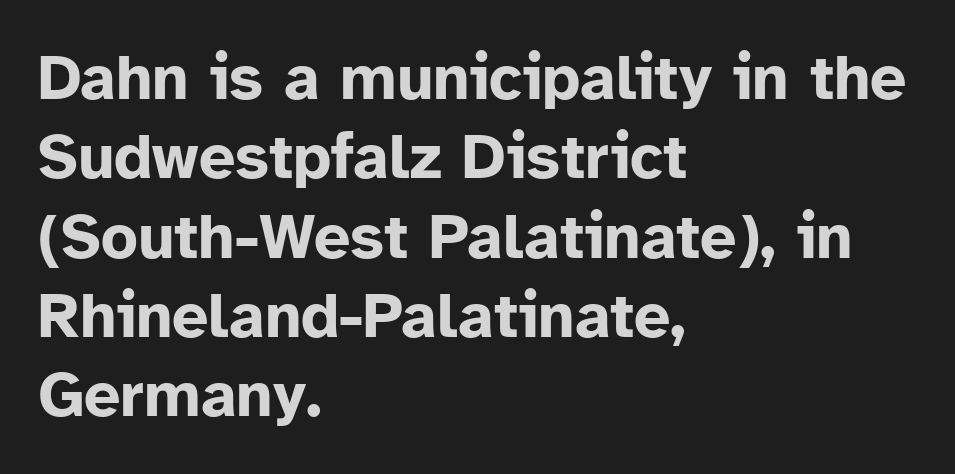
The image shows 64 px bold sans-serif type, upright; set left-aligned, line spacing 1.24x, normal letter spacing, not underlined; low stroke contrast and a medium x-height.
